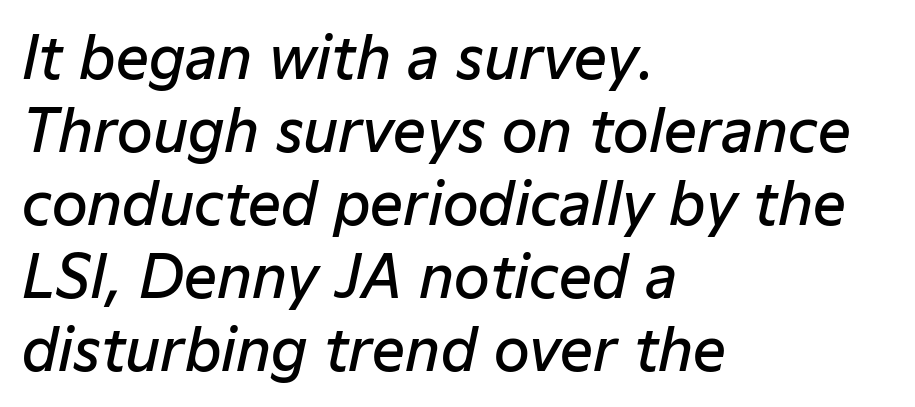
Students, note that the glyphs here touch the page at normal intervals. Is this a fixed-width face? No — the glyphs have proportional, varying widths. The passage shown is semibold, sitting just below true bold. The rows are spaced the way most documents space them. When letters slant like this, we call the style italic.
